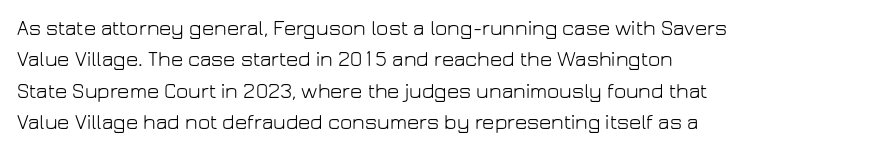
{"italic": "no", "bold": "no", "underline": "no", "align": "left", "line_spacing": "normal", "line_spacing_ratio": 1.5, "letter_spacing": "normal", "letter_spacing_em": 0.0, "glyph_px": 21}
